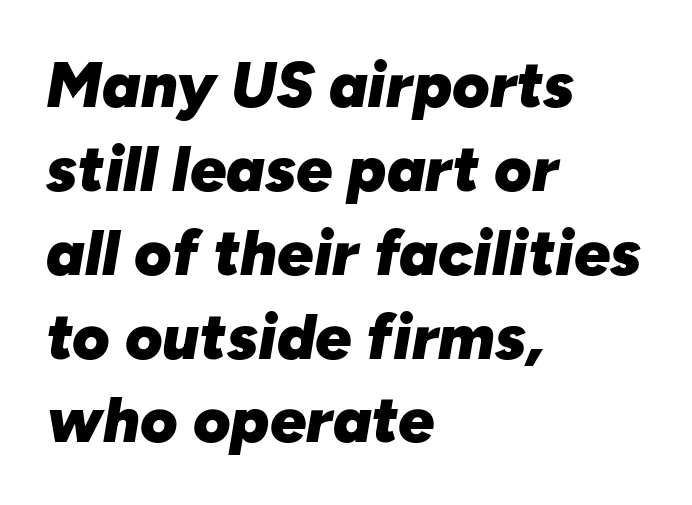
The image shows 64 px heavy type, italic (leaning right); set left-aligned, normal line spacing (1.31x), normal letter spacing, not underlined; low stroke contrast and a medium x-height.
